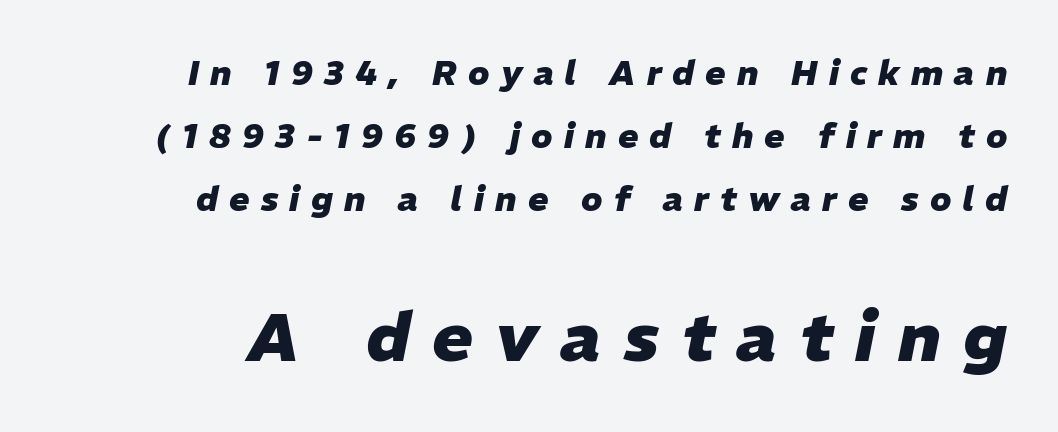
Notice how the stems are inclined rather than vertical — that's the hallmark of italics. Two sizes are in play, and the larger belongs to the second block. Tracking value appears strongly positive — letters spread wide. The passage shown is typed in a proportional face where columns would drift. Only glyphs here, with clear space below each row.
